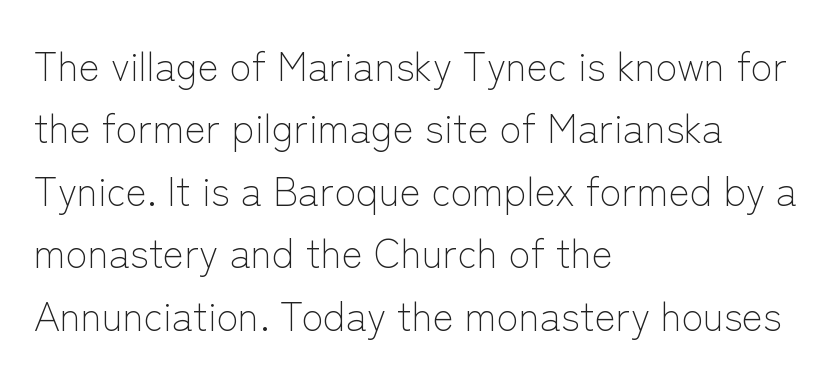
Nope, not italic — everything's standing straight. Spacing verdict: proportional, widths tailored to each character. The strokes carry an ordinary text weight at most. Leading: standard.
